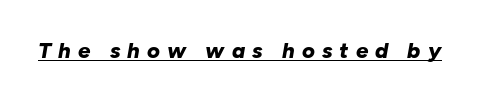
Inter-character spacing is expanded well beyond the font's built-in metrics. Compared with an ordinary text face, these strokes are far heavier — a full bold. This sample uses an oblique cut, with every glyph tilted off the vertical. Emphasis is given by a line drawn under the lettering.
